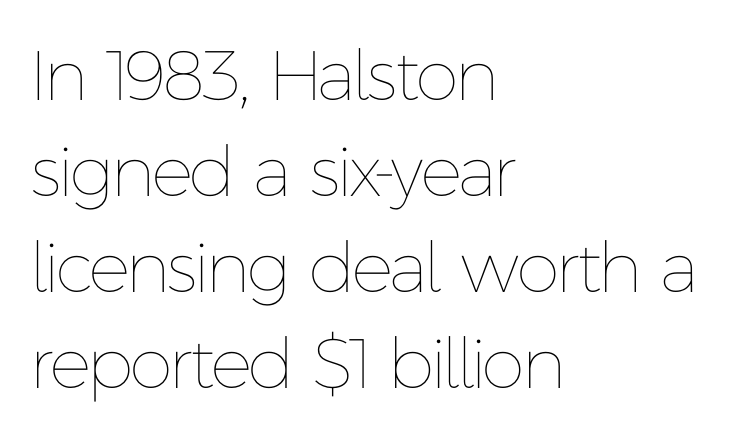
One glance says typical: line gaps are just what's usual. A typesetter would call this proportional, since set widths differ per character. Only glyphs here, with clear space below each row. The rag falls on the right side of this text block. The face looks like a standard text weight, possibly lighter. You could call the tracking neutral — neither tight nor loose.
